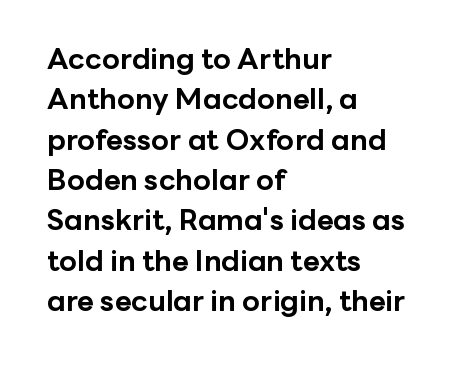
A typesetter would mark this as roman, not italic. Heavy, bold letterforms. The passage shown has conventional tracking throughout. No feet cap the strokes, marking this as sans-serif type.
